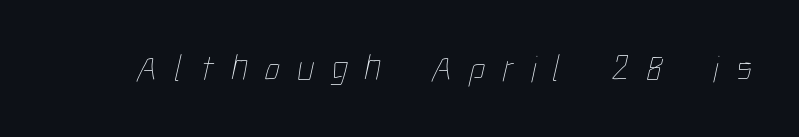
The image shows 38 px thin, condensed type; set unusually wide letter spacing (+0.45 em), not underlined; low stroke contrast and a medium x-height.
